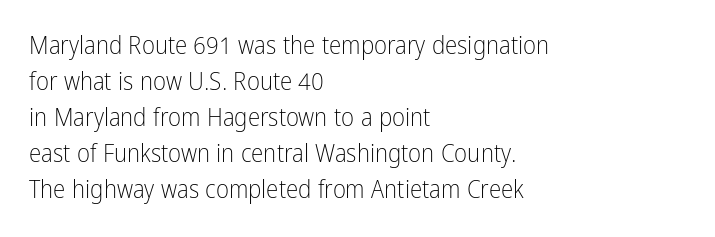
{"italic": "no", "bold": "no", "underline": "no", "align": "left", "line_spacing": "normal", "line_spacing_ratio": 1.44, "letter_spacing": "normal", "letter_spacing_em": 0.0, "glyph_px": 25}
